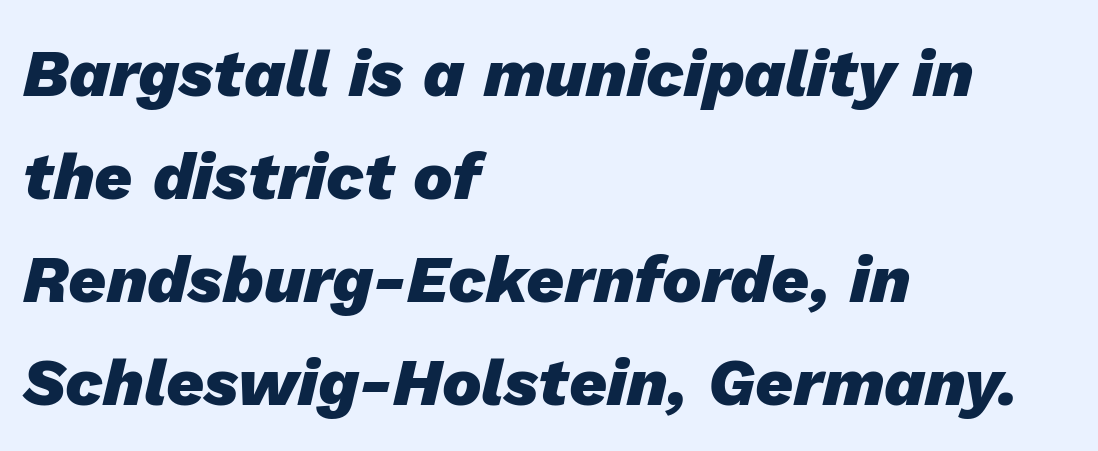
The face used here is proportionally spaced, like ordinary book or web type. Any mark beneath the type? The region is blank. Notice how thick the strokes are: this is what a full bold looks like. Each line starts at the same left margin while the right side varies. Slant detected: the letters are inclined.
